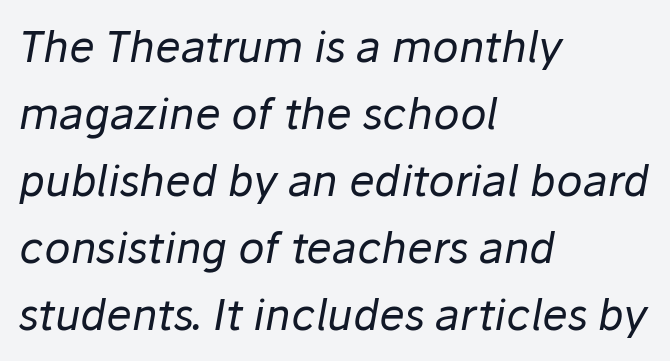
The lines sit at an ordinary, default distance from one another. Compared with a typical body face, this is equally light or lighter still. This is oblique type, the kind used for emphasis or titles. Nobody drew a line under any word here. A typesetter would call this proportional, since set widths differ per character.
